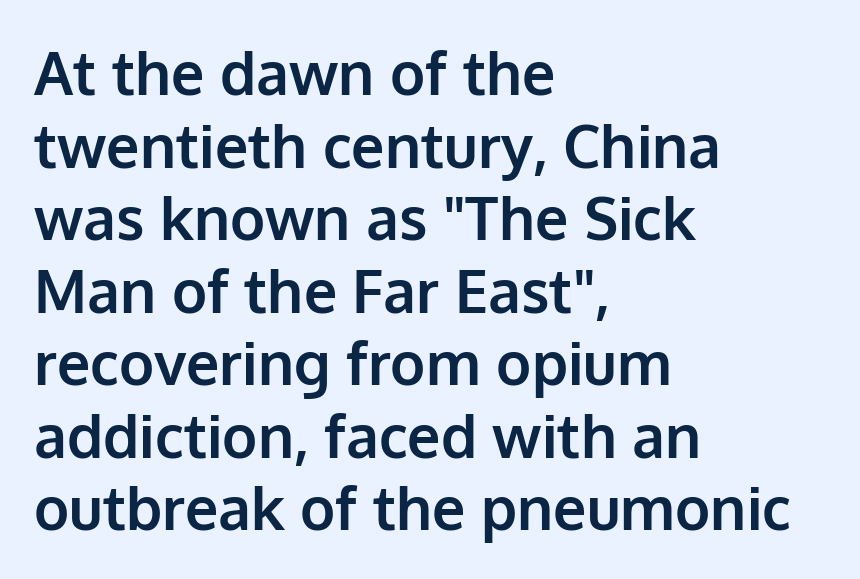
Here the glyphs are tracked normally, forming tight word shapes. Does the lettering tilt? It doesn't — this is upright. This sample uses a sans-serif face. Here the designer chose a conventional face with non-uniform glyph widths. Plenty of ink on the page — the face is bold. Words float on clear page, feet unadorned.
